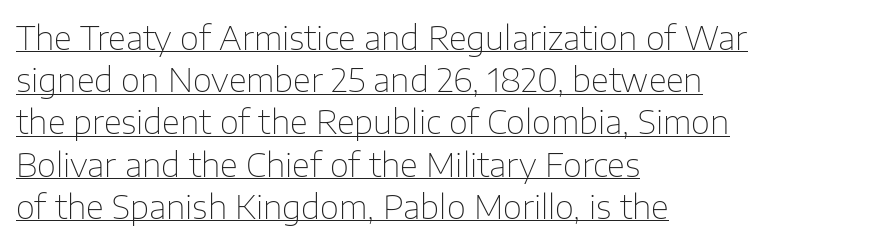
Compared with undecorated copy, this sample adds a rule below the words. Upright lettering throughout. Here the glyphs are tracked normally, forming tight word shapes. The compositor pushed each line to the left boundary. Looks like regular typesetting: each glyph gets only the width it needs.
